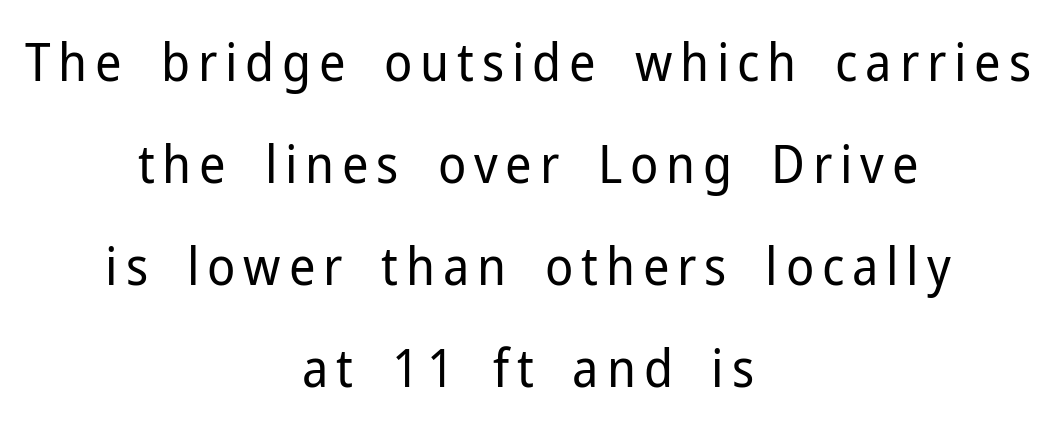
The image shows 52 px regular-weight sans-serif type, upright; set centered, loose line spacing (1.96x), not underlined; low stroke contrast and a medium x-height.
